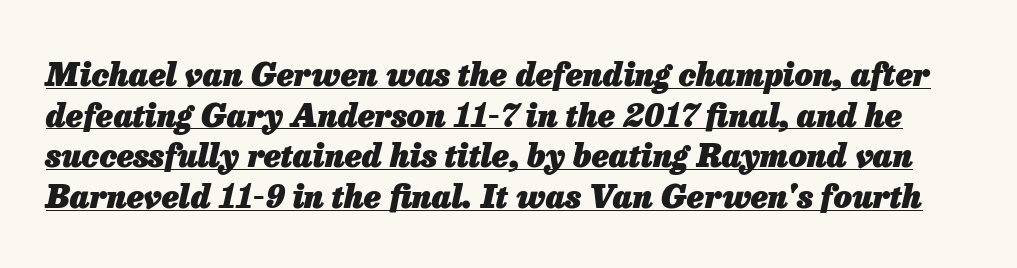
The image shows 32 px heavy type, italic (leaning right); set normal line spacing (1.27x), normal letter spacing, underlined; low stroke contrast and a medium x-height.
